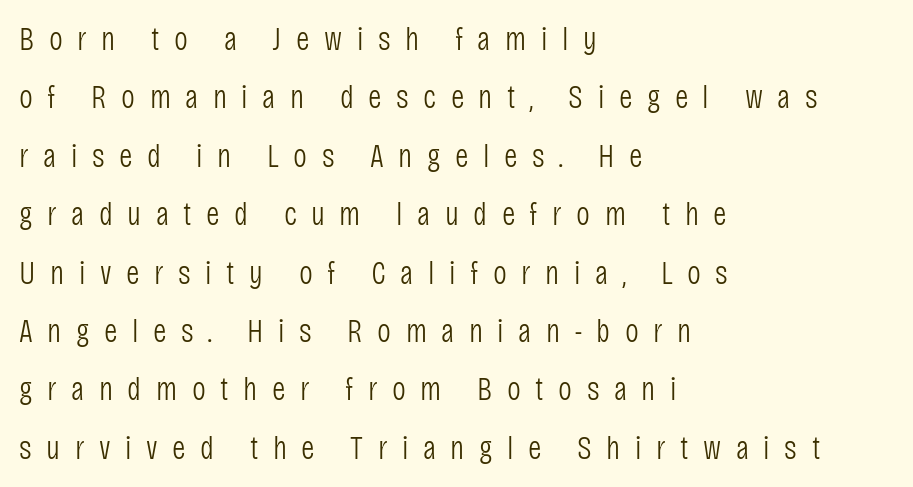
The image shows 33 px light, condensed sans-serif type, upright; set left-aligned, line spacing 1.77x, unusually wide letter spacing (+0.44 em), not underlined; low stroke contrast and a large x-height.
